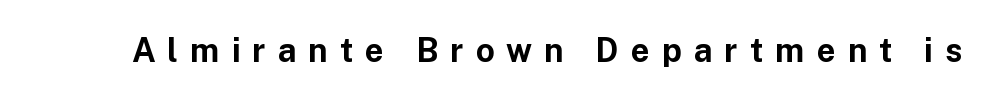
{"serif": "no", "italic": "no", "bold": "yes", "weight": "bold", "width": "normal", "stroke_contrast": "low", "x_height": "medium", "monospaced": "no", "underline": "no", "letter_spacing": "wide", "letter_spacing_em": 0.36, "glyph_px": 33}
